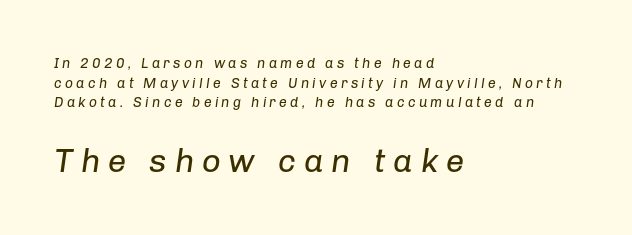
Q: Is the text bold? A: No.
Q: Is the text italic (slanted)? A: Yes, it leans right by about 8 degrees.
Q: Is the text underlined? A: No.
Q: How is the paragraph aligned? A: Left-aligned.
Q: Is the spacing between letters normal or unusually wide? A: Unusually wide.
Q: Is the spacing between lines tight, normal or loose? A: Normal.
Q: Which block of text is set in a larger size, the first (top) or the second (bottom)? A: The second (bottom) one.
Q: Width (condensed, normal, or wide)? A: Normal.
Q: Stroke contrast? A: Low.
Q: x-height? A: Medium.
Q: Monospaced? A: No.
